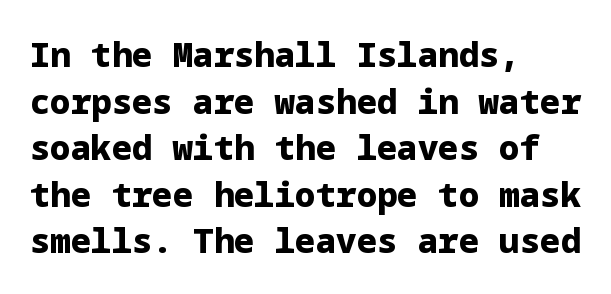
Q: Is the text bold? A: Yes.
Q: Is the text italic (slanted)? A: No, it is upright.
Q: Is the typeface a serif or a sans-serif typeface? A: Sans-serif.
Q: Is the text underlined? A: No.
Q: How is the paragraph aligned? A: Left-aligned.
Q: Is the spacing between letters normal or unusually wide? A: Normal.
Q: Is the spacing between lines tight, normal or loose? A: Normal.
Q: Width (condensed, normal, or wide)? A: Normal.
Q: Stroke contrast? A: Low.
Q: x-height? A: Medium.
